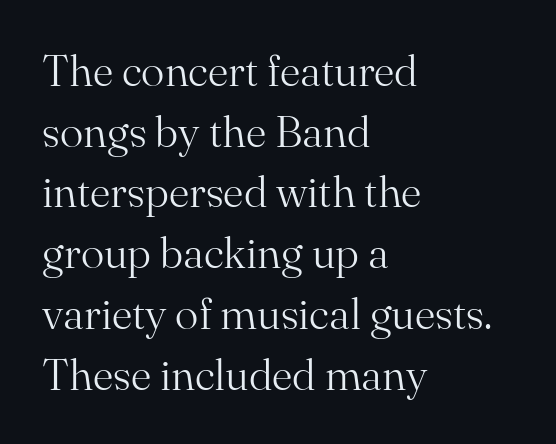
{"serif": "yes", "italic": "no", "bold": "no", "weight": "light", "width": "normal", "stroke_contrast": "medium", "x_height": "small", "monospaced": "no", "underline": "no", "align": "left", "line_spacing": "normal", "line_spacing_ratio": 1.38, "letter_spacing": "normal", "letter_spacing_em": 0.0, "glyph_px": 44}
